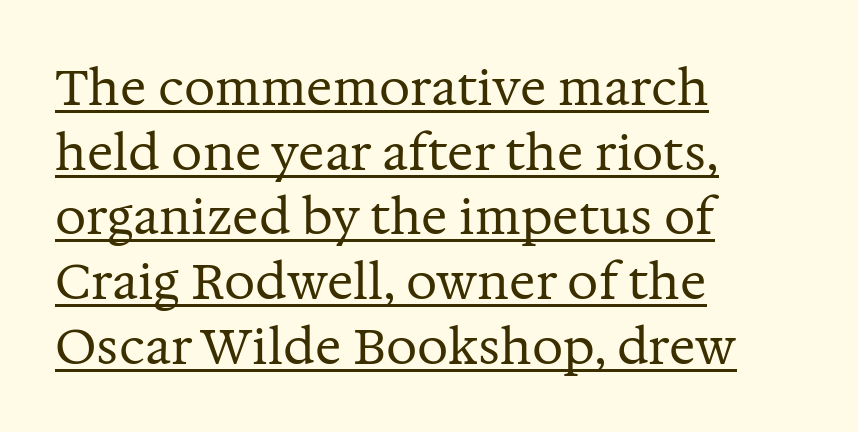
Q: Is the text bold? A: No.
Q: Is the text italic (slanted)? A: No, it is upright.
Q: Is the typeface a serif or a sans-serif typeface? A: Serif.
Q: Is the text underlined? A: Yes.
Q: How is the paragraph aligned? A: Left-aligned.
Q: Is the spacing between letters normal or unusually wide? A: Normal.
Q: Is the spacing between lines tight, normal or loose? A: Normal.
Q: Width (condensed, normal, or wide)? A: Normal.
Q: Stroke contrast? A: Medium.
Q: x-height? A: Medium.
Q: Monospaced? A: No.
